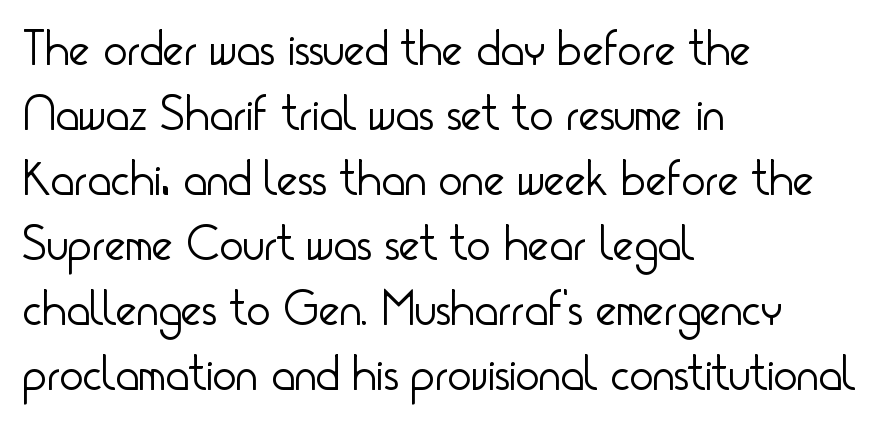
The image shows 50 px light, condensed sans-serif type, upright; set left-aligned, normal line spacing (1.3x), normal letter spacing, not underlined; low stroke contrast and a small x-height.
